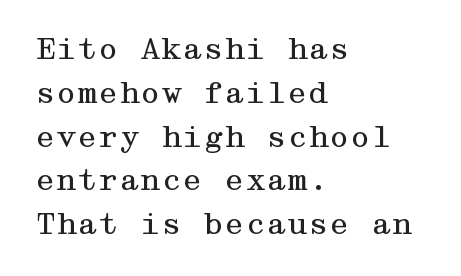
The image shows 30 px regular-weight, wide serif type, upright; set left-aligned, normal line spacing (1.46x), normal letter spacing, not underlined; medium stroke contrast and a medium x-height.
